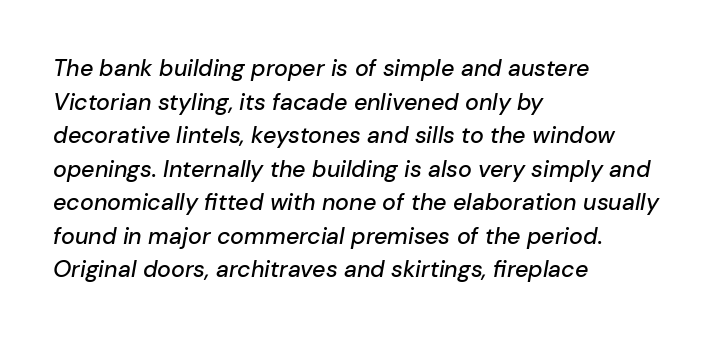
The image shows 23 px text type, italic (leaning right); set left-aligned, normal line spacing (1.46x), normal letter spacing, not underlined.
